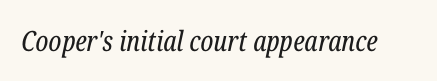
{"serif": "yes", "italic": "yes", "lean": "right", "slant_degrees": 12, "bold": "no", "weight": "regular", "width": "condensed", "stroke_contrast": "low", "x_height": "medium", "monospaced": "no", "underline": "no", "letter_spacing": "normal", "letter_spacing_em": 0.0, "glyph_px": 28}
